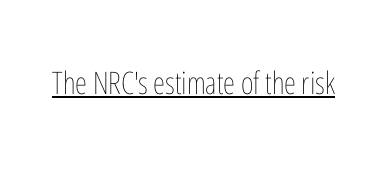
Spacing verdict: proportional, widths tailored to each character. The font sits on the lighter half of the weight spectrum, regular included. Underlined type. A typesetter would mark this as roman, not italic. The type is set solid horizontally, with unmodified tracking.
